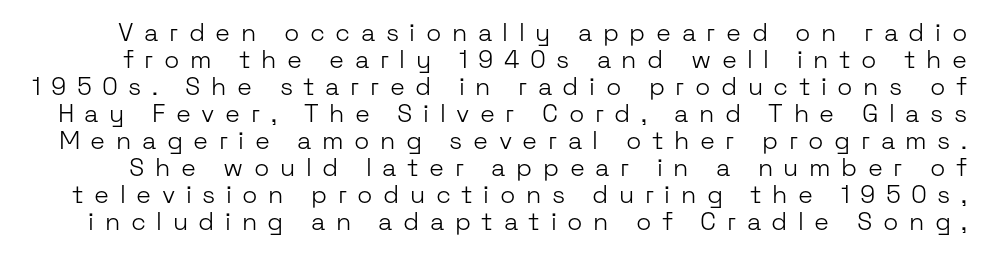
Rule under the text: the space is simply empty. There is plenty of visible air inserted between adjacent glyphs. Notice how descenders almost collide with the ascenders below — that's tight leading. No heavy texture on the line: the type isn't bold. This is the regular roman posture of the typeface.
